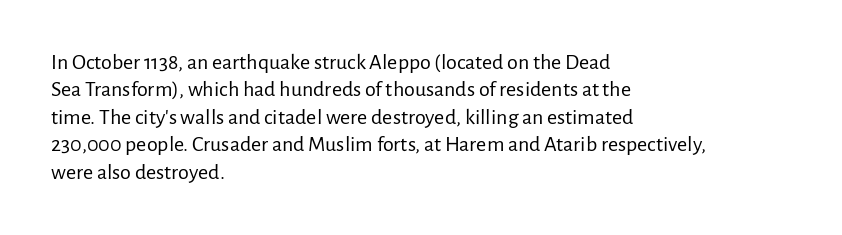
Q: Is the text bold? A: No.
Q: Is the text italic (slanted)? A: No, it is upright.
Q: Is the text underlined? A: No.
Q: How is the paragraph aligned? A: Left-aligned.
Q: Is the spacing between letters normal or unusually wide? A: Normal.
Q: Is the spacing between lines tight, normal or loose? A: Normal.
